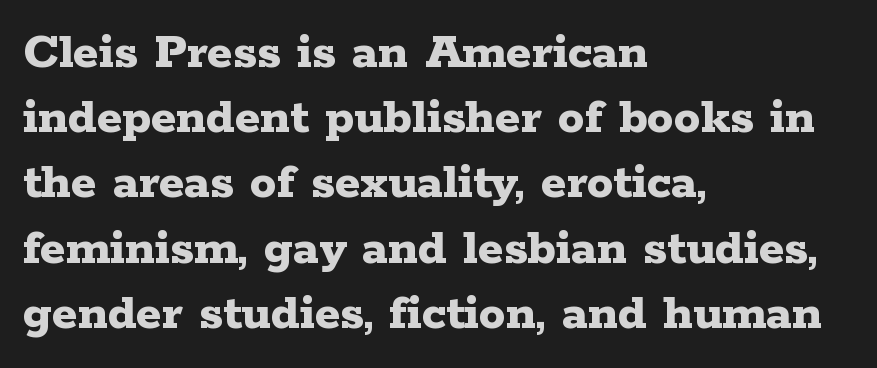
The image shows 53 px bold, wide serif type, upright; set left-aligned, line spacing 1.23x, normal letter spacing, not underlined; low stroke contrast and a medium x-height.
